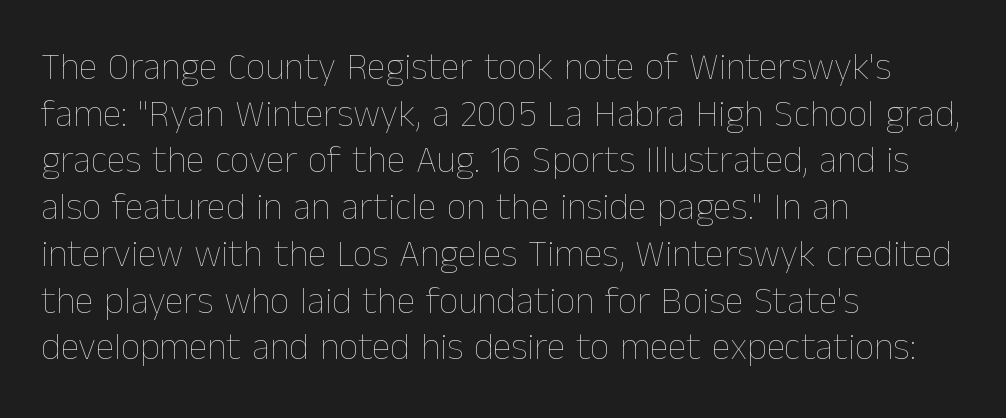
This rendering leaves character spacing at its baseline value. The string is rendered with underlining switched off. Do the letters lean? They stand straight. Proportional: the letters do not fall into vertical columns.
